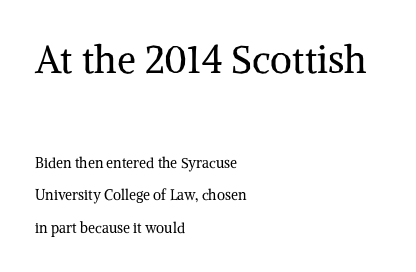
{"serif": "yes", "italic": "no", "bold": "no", "weight": "regular", "width": "normal", "stroke_contrast": "medium", "x_height": "medium", "monospaced": "no", "underline": "no", "align": "left", "line_spacing": "loose", "line_spacing_ratio": 2.32, "letter_spacing": "normal", "letter_spacing_em": 0.0, "larger_block": "first", "size_ratio": 2.71, "glyph_px": 38}
